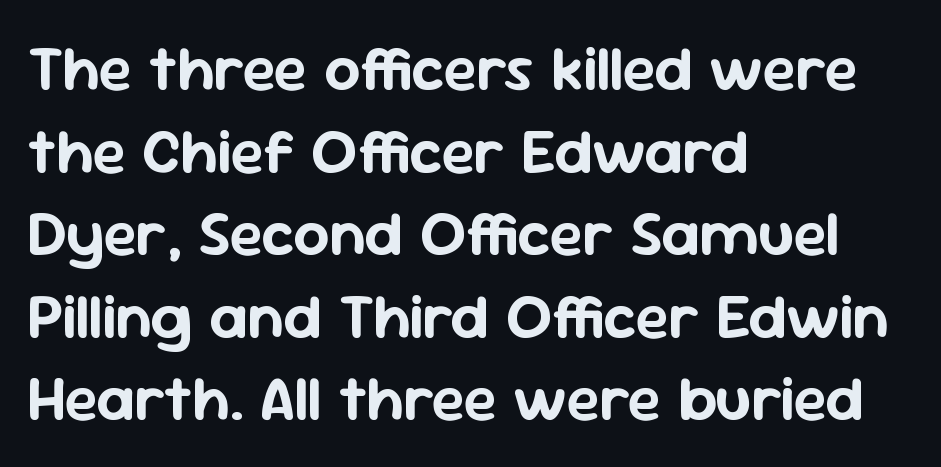
Is there any slant? The stems are plumb. In terms of leading, this rendering sits right in the middle. Note the varied advance widths — an 'i' is clearly narrower than an 'm'. No extra tracking has been applied to these lines. Letterform terminals end flat and unadorned throughout the passage.
